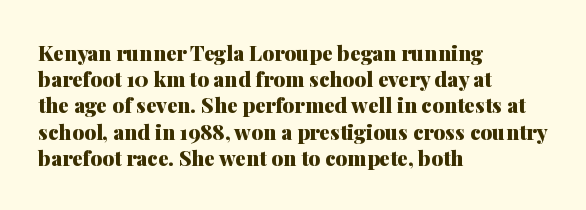
Does the weight exceed regular? Yes, all the way to bold. A typesetter would mark this as roman, not italic. The glyphs are unaccompanied by any horizontal stroke below them. Interline gaps are of average width in this sample. The horizontal fit of the characters is conventional and even.
